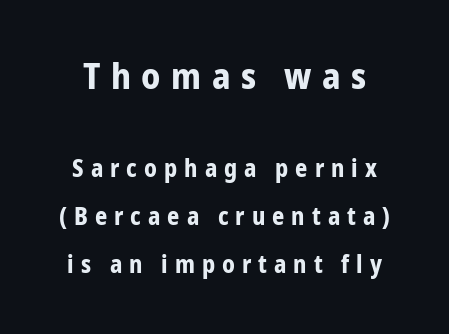
{"serif": "no", "italic": "no", "bold": "yes", "weight": "bold", "width": "condensed", "stroke_contrast": "low", "x_height": "medium", "monospaced": "no", "underline": "no", "line_spacing": "loose", "line_spacing_ratio": 2.0, "letter_spacing": "wide", "letter_spacing_em": 0.29, "larger_block": "first", "size_ratio": 1.5, "glyph_px": 36}
